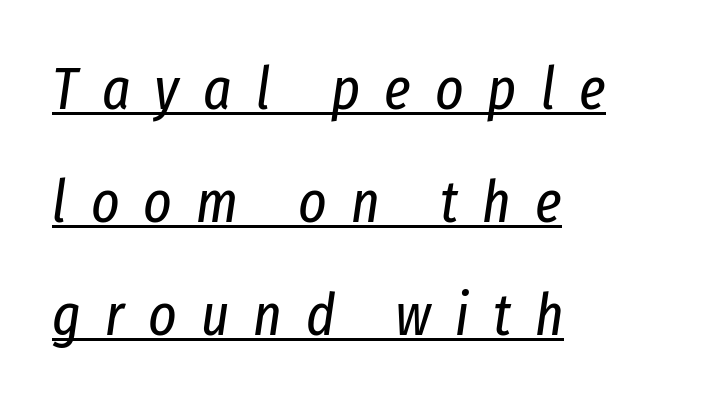
The image shows 60 px regular-weight, condensed type, italic (leaning right); set left-aligned, line spacing 1.88x, unusually wide letter spacing (+0.4 em), underlined; low stroke contrast and a medium x-height.
